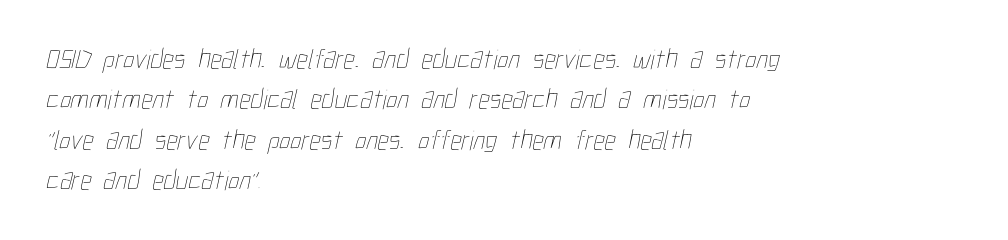
The strip under each line holds only bare page. Students, note that the glyphs here touch the page at normal intervals. Horizontal bands of white between lines are of average thickness. A light-to-regular cut is what we see here.
